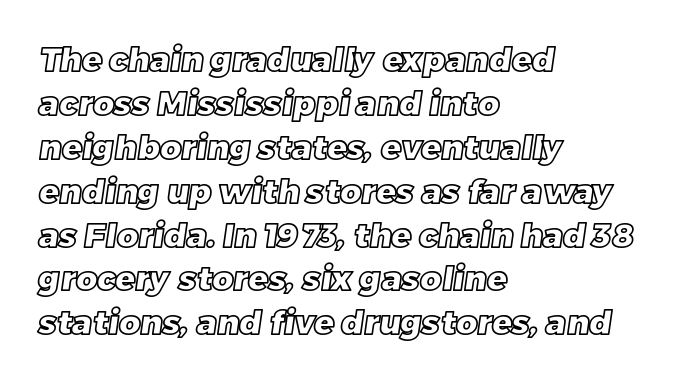
The letters sit at their default tracking, neither squeezed nor spread. Left-aligned paragraph, ragged on the right. This block has exactly the height ordinary leading produces. The foot of each line stays bare and open. Looks like regular typesetting: each glyph gets only the width it needs.
